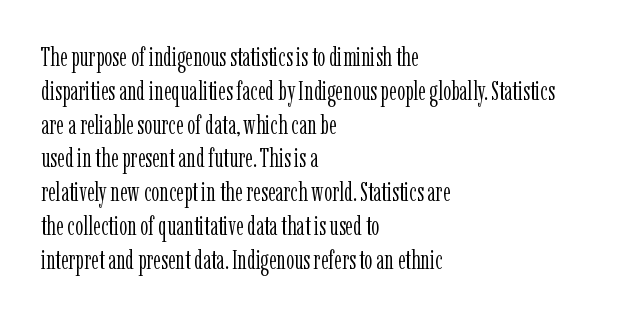
{"italic": "no", "bold": "no", "underline": "no", "align": "left", "line_spacing": "normal", "line_spacing_ratio": 1.3, "letter_spacing": "normal", "letter_spacing_em": 0.0, "glyph_px": 26}
